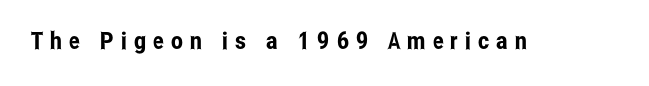
{"italic": "no", "underline": "no", "letter_spacing": "wide", "letter_spacing_em": 0.29, "glyph_px": 24}
